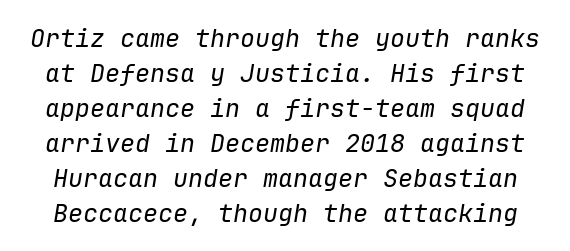
The image shows 25 px text type, italic (leaning right); set normal line spacing (1.4x), normal letter spacing, not underlined.
